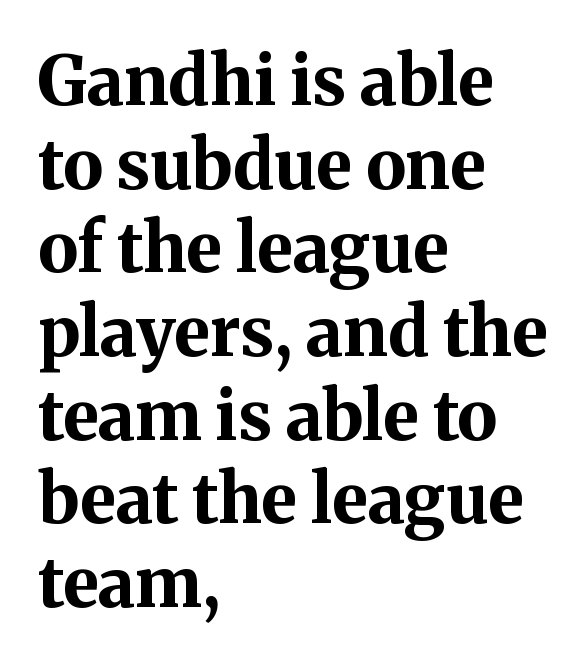
A typesetter would label this face a serif. Posture: straight, roman, zero tilt. The rendering uses natural spacing where letterforms have individual widths. The letters are bold, with thick, heavy strokes.
